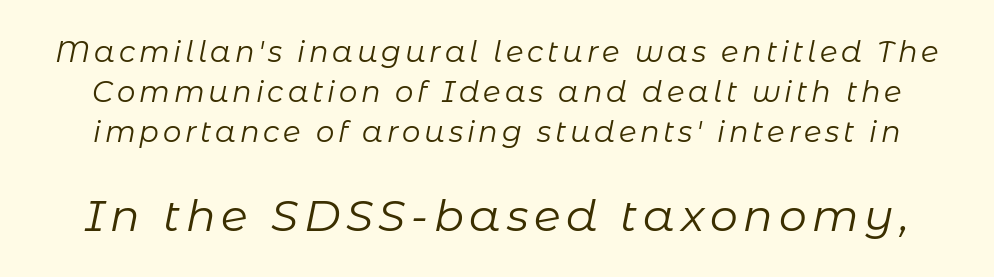
Two sizes are in play, and the larger belongs to the second block. The letters advance in unequal steps, a hallmark of proportional type. Unmarked baselines from the first word to the last. Line spacing here is normal. Compared with a typical body face, this is equally light or lighter still. The glyphs look as if they've been sheared to an angle.
